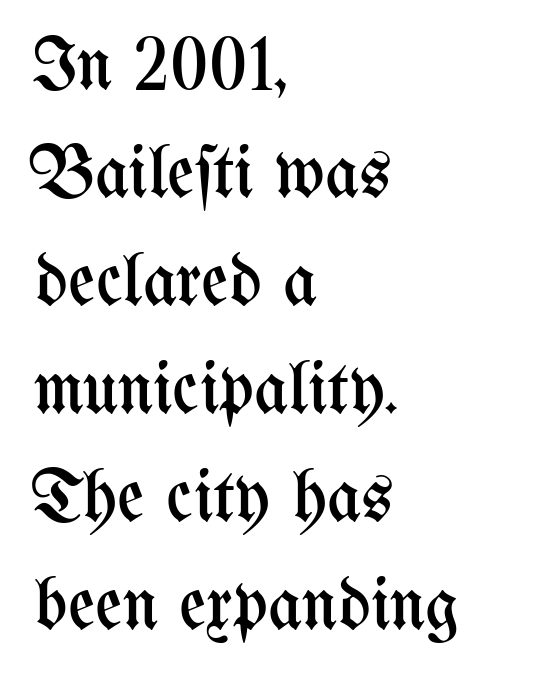
{"italic": "no", "bold": "no", "weight": "regular", "width": "condensed", "stroke_contrast": "medium", "x_height": "medium", "monospaced": "no", "underline": "no", "align": "left", "line_spacing": "normal", "line_spacing_ratio": 1.46, "letter_spacing": "normal", "letter_spacing_em": 0.0, "glyph_px": 74}
